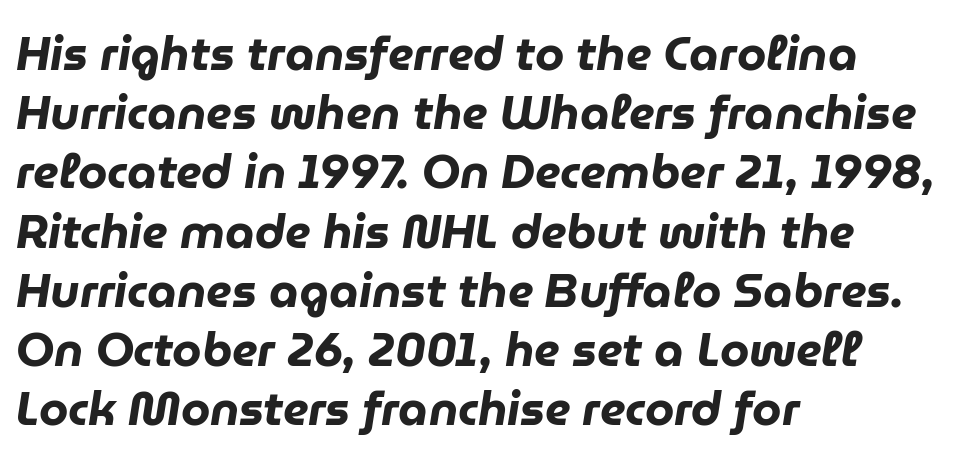
Q: Is the text bold? A: Yes.
Q: Is the text italic (slanted)? A: Yes, it leans right by about 9 degrees.
Q: Is the text underlined? A: No.
Q: How is the paragraph aligned? A: Left-aligned.
Q: Is the spacing between letters normal or unusually wide? A: Normal.
Q: Is the spacing between lines tight, normal or loose? A: Normal.
Q: Width (condensed, normal, or wide)? A: Normal.
Q: Stroke contrast? A: Low.
Q: x-height? A: Medium.
Q: Monospaced? A: No.
